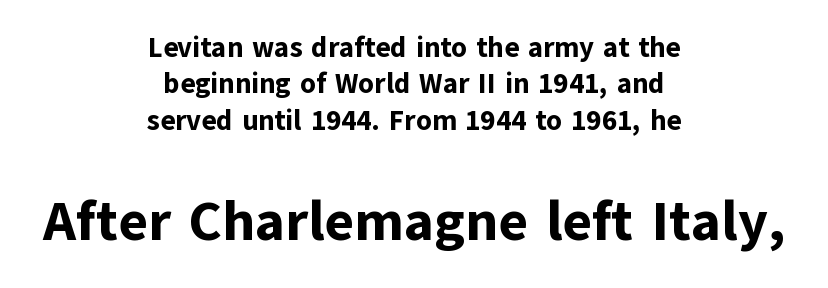
Q: Is the text bold? A: Yes.
Q: Is the text italic (slanted)? A: No, it is upright.
Q: Is the typeface a serif or a sans-serif typeface? A: Sans-serif.
Q: Is the text underlined? A: No.
Q: How is the paragraph aligned? A: Centered.
Q: Is the spacing between letters normal or unusually wide? A: Normal.
Q: Is the spacing between lines tight, normal or loose? A: Normal.
Q: Which block of text is set in a larger size, the first (top) or the second (bottom)? A: The second (bottom) one.
Q: Width (condensed, normal, or wide)? A: Normal.
Q: Stroke contrast? A: Low.
Q: x-height? A: Medium.
Q: Monospaced? A: No.
